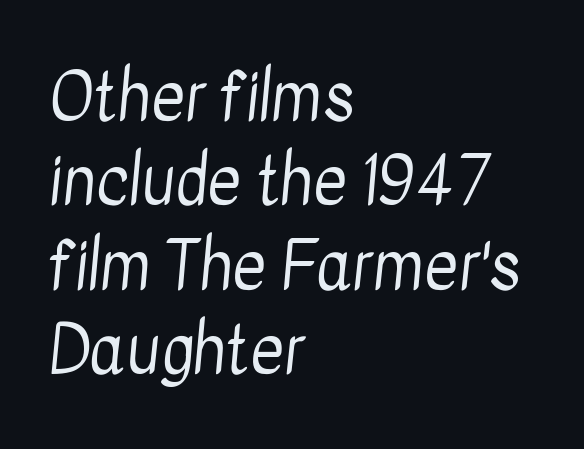
One glance says typical: line gaps are just what's usual. A quiet, ordinary-to-light weight characterises the typeface. The passage shown is typeset with a sans-serif family. Note the varied advance widths — an 'i' is clearly narrower than an 'm'. Each line starts at the same left margin while the right side varies. Rule under the text: the space is simply empty.
